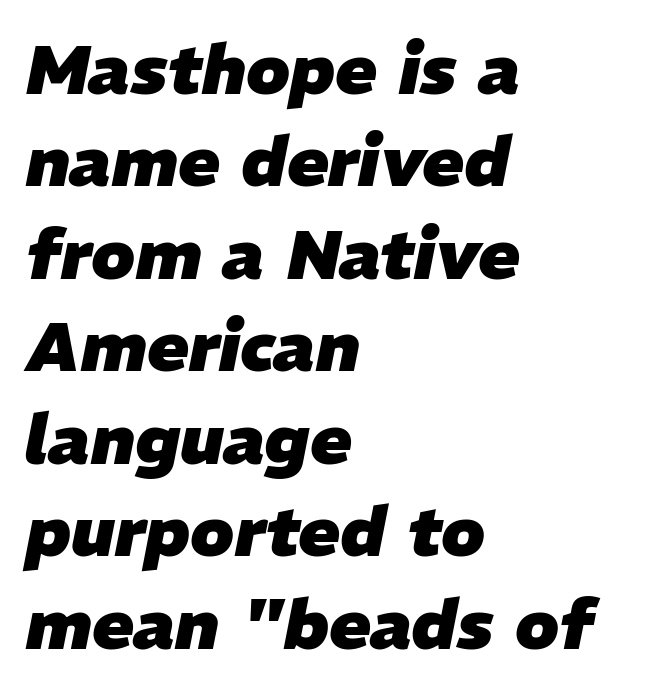
The image shows 69 px heavy type, italic (leaning right); set left-aligned, normal line spacing (1.34x), normal letter spacing, not underlined; low stroke contrast and a medium x-height.
